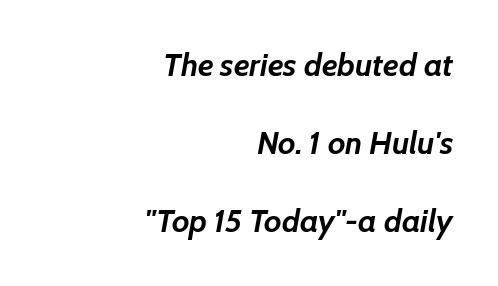
The image shows 32 px semibold type, italic (leaning right); set right-aligned, loose line spacing (2.44x), normal letter spacing, not underlined; low stroke contrast and a medium x-height.
